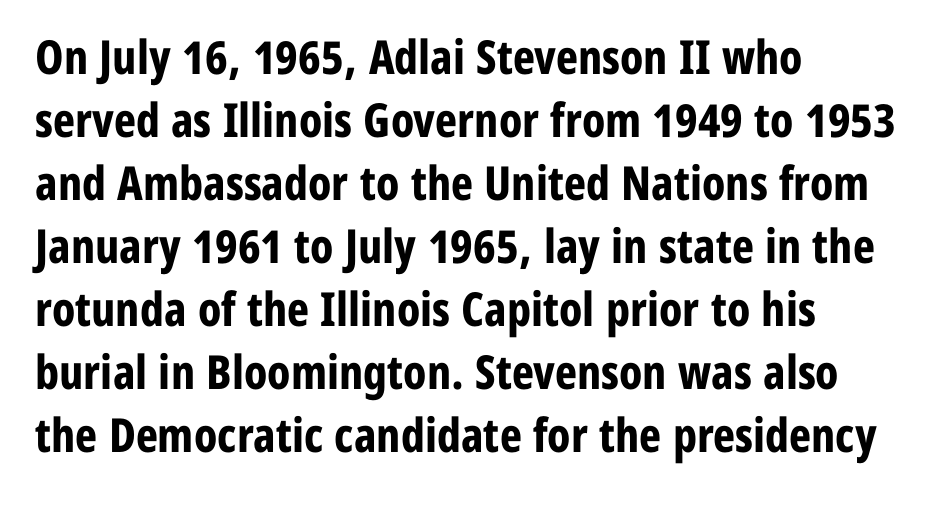
The image shows 47 px bold, condensed sans-serif type, upright; set left-aligned, normal line spacing (1.34x), normal letter spacing, not underlined; low stroke contrast and a medium x-height.
